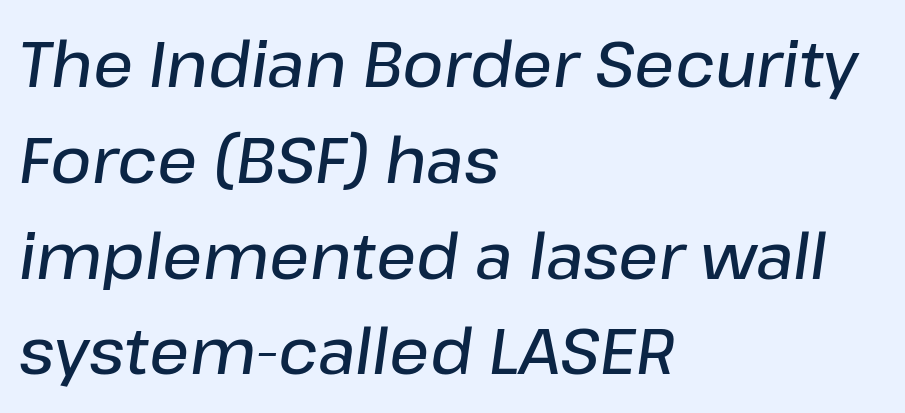
The image shows 63 px semibold type, italic (leaning right); set left-aligned, normal line spacing (1.52x), normal letter spacing, not underlined; low stroke contrast and a medium x-height.
